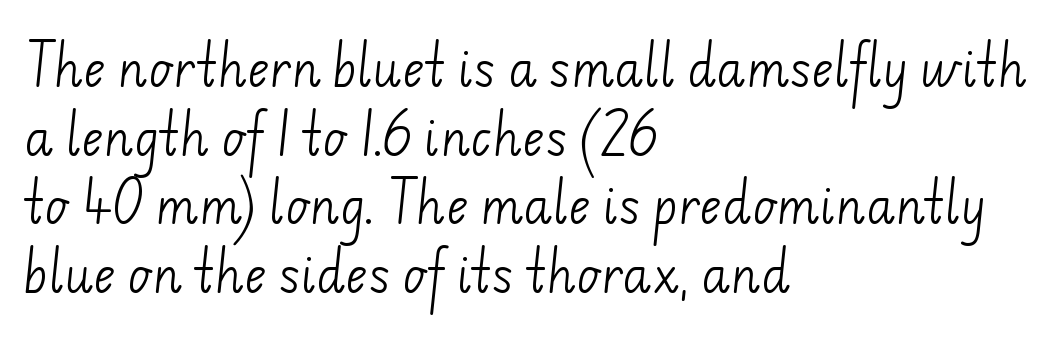
The rendering keeps characters at their native spacing. The lines in this sample share a left origin and differ only in where they stop. Is this a sans? Yes — the strokes have no serifs. The gap between lines stays unmarked. Think of a printed novel: that variable character pitch is what you see here. A light-to-regular cut is what we see here.
